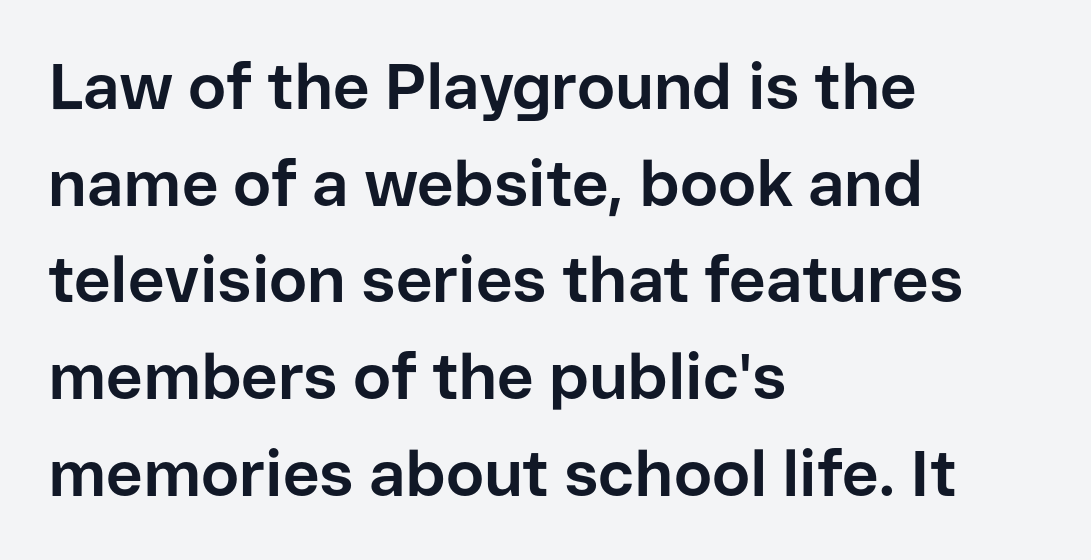
The image shows 64 px bold sans-serif type, upright; set left-aligned, normal line spacing (1.51x), normal letter spacing, not underlined; low stroke contrast and a medium x-height.
